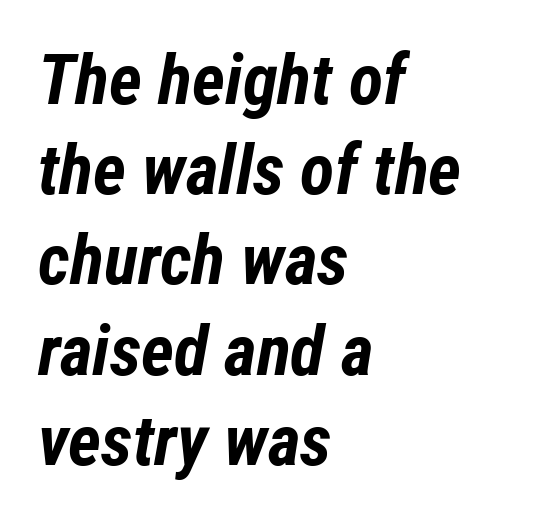
{"italic": "yes", "lean": "right", "slant_degrees": 12, "bold": "yes", "weight": "bold", "width": "condensed", "stroke_contrast": "low", "x_height": "medium", "monospaced": "no", "underline": "no", "align": "left", "line_spacing": "normal", "line_spacing_ratio": 1.27, "letter_spacing": "normal", "letter_spacing_em": 0.0, "glyph_px": 71}
